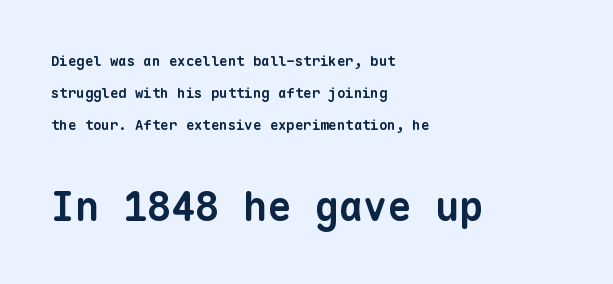
The image shows 40 px bold sans-serif type, monospaced; set left-aligned, loose line spacing (2.3x), normal letter spacing, not underlined; the second (bottom) block is 2.86x larger; low stroke contrast and a medium x-height.
